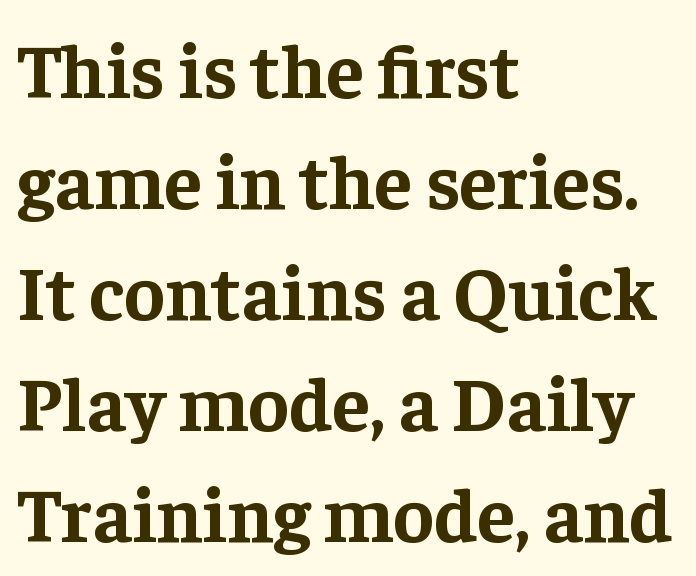
Q: Is the text bold? A: Yes.
Q: Is the text italic (slanted)? A: No, it is upright.
Q: Is the typeface a serif or a sans-serif typeface? A: Serif.
Q: Is the text underlined? A: No.
Q: How is the paragraph aligned? A: Left-aligned.
Q: Is the spacing between letters normal or unusually wide? A: Normal.
Q: Is the spacing between lines tight, normal or loose? A: Normal.
Q: Width (condensed, normal, or wide)? A: Normal.
Q: Stroke contrast? A: Low.
Q: x-height? A: Medium.
Q: Monospaced? A: No.
